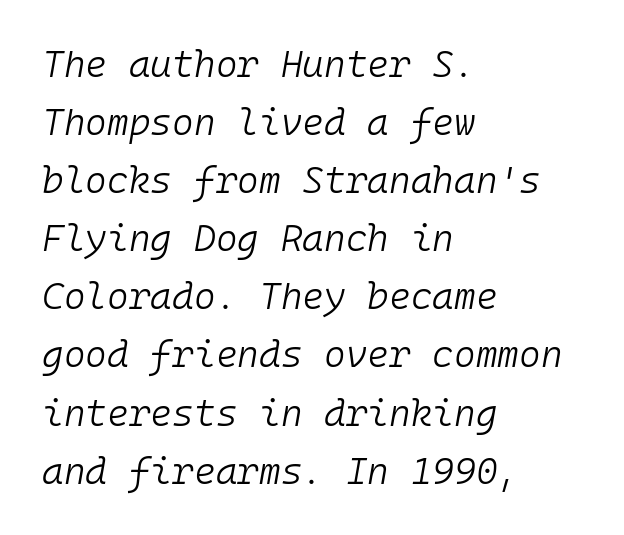
{"italic": "yes", "lean": "right", "slant_degrees": 10, "bold": "no", "weight": "light", "width": "normal", "stroke_contrast": "low", "x_height": "medium", "monospaced": "yes", "underline": "no", "align": "left", "line_spacing": "normal", "line_spacing_ratio": 1.57, "letter_spacing": "normal", "letter_spacing_em": 0.0, "glyph_px": 37}
